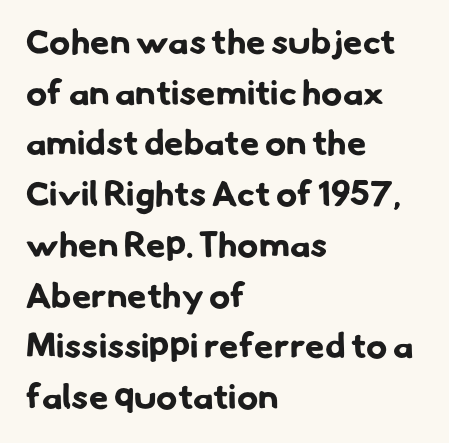
{"serif": "no", "bold": "yes", "weight": "bold", "width": "normal", "stroke_contrast": "low", "x_height": "small", "monospaced": "no", "underline": "no", "align": "left", "line_spacing": "normal", "line_spacing_ratio": 1.45, "letter_spacing": "normal", "letter_spacing_em": 0.0, "glyph_px": 35}
